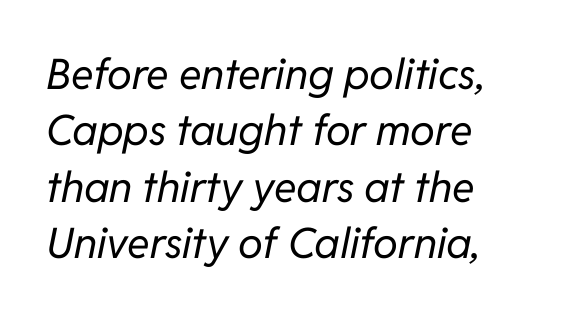
The image shows 42 px regular-weight type, italic (leaning right); set normal line spacing (1.34x), normal letter spacing, not underlined; low stroke contrast and a medium x-height.
